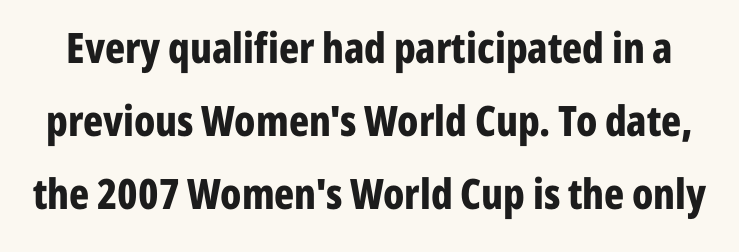
The image shows 42 px bold, condensed sans-serif type, upright; set line spacing 1.74x, normal letter spacing, not underlined; low stroke contrast and a medium x-height.
